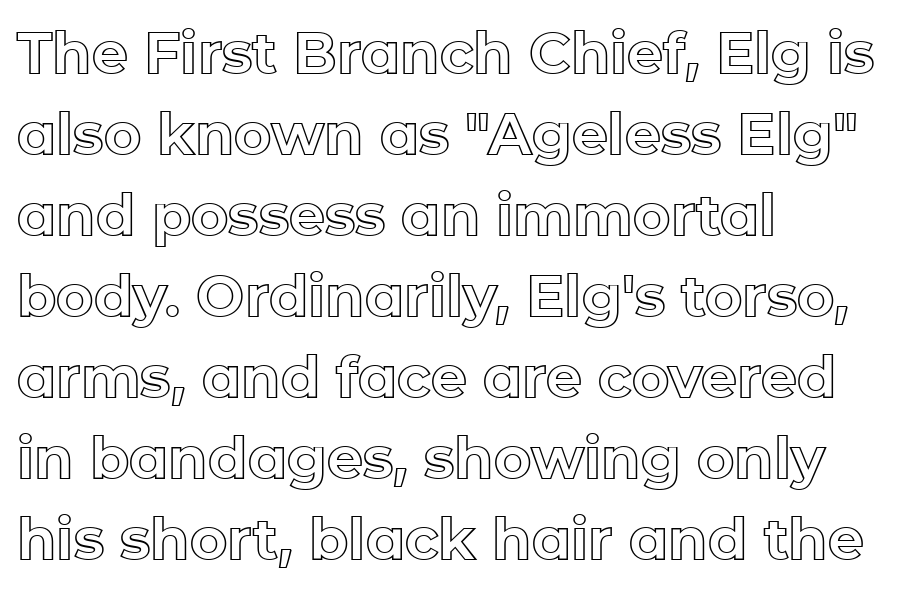
Honestly, the row spacing looks completely unremarkable. If you drew a ruler down the left edge, every line would touch it. The type is set solid horizontally, with unmodified tracking. This sample has the flowing, uneven cadence of proportional lettering. This rendering features lettering with no underline.
